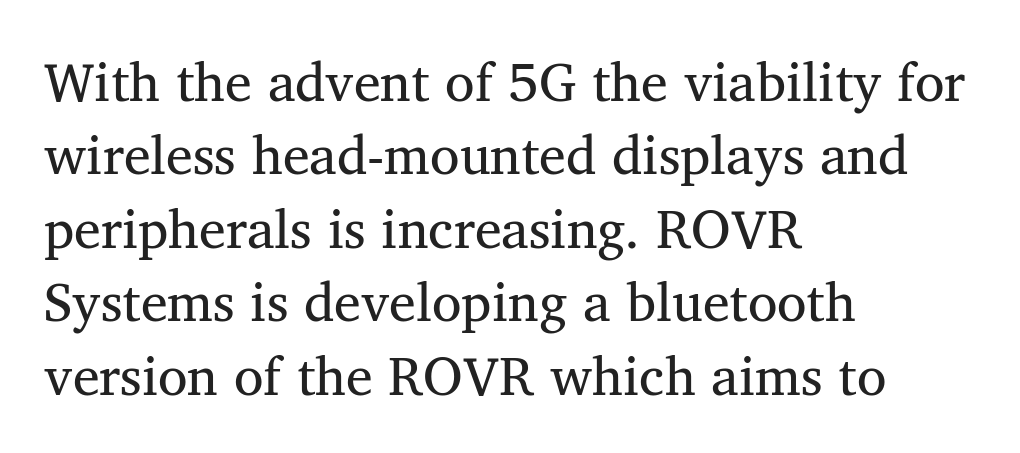
Check where the strokes stop: tiny serifs finish them off. Summary of vertical rhythm: regular, with standard interline spacing. Spacing between characters is what you'd get straight out of the box. Tall strokes in this sample are plumb rather than angled. The specimen omits any rule beneath the text block's lines. Summary of weight: not heavy and not bold.
